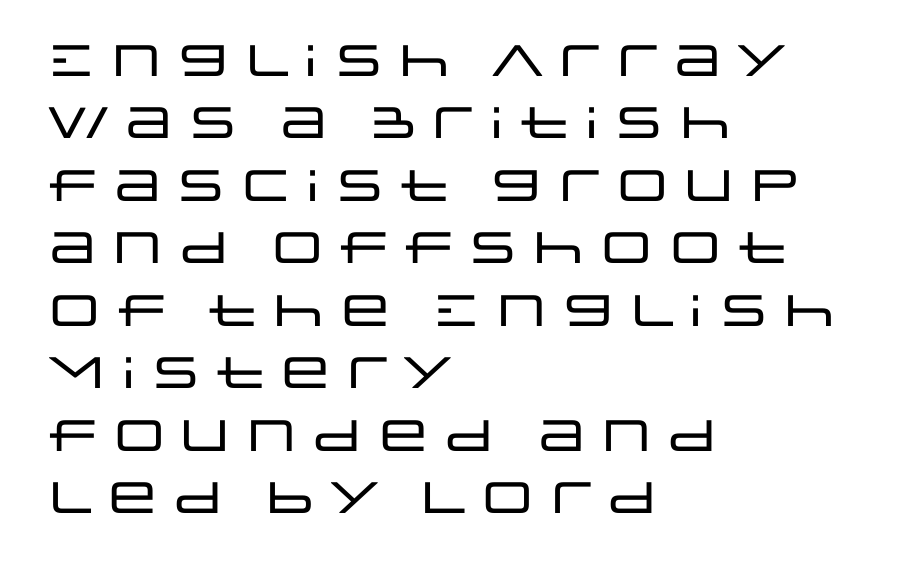
Q: Is the text italic (slanted)? A: No, it is upright.
Q: Is the typeface a serif or a sans-serif typeface? A: Sans-serif.
Q: Is the text underlined? A: No.
Q: How is the paragraph aligned? A: Left-aligned.
Q: Is the spacing between letters normal or unusually wide? A: Normal.
Q: Is the spacing between lines tight, normal or loose? A: Normal.
Q: Width (condensed, normal, or wide)? A: Wide.
Q: Stroke contrast? A: Low.
Q: x-height? A: Large.
Q: Monospaced? A: No.
